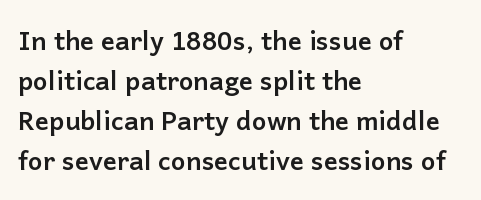
The letterforms sit shoulder to shoulder at normal distance. If you measured baseline to baseline, you'd find a middling distance. The specimen omits any rule beneath the text block's lines. These lines stack with their left ends in a neat column.
